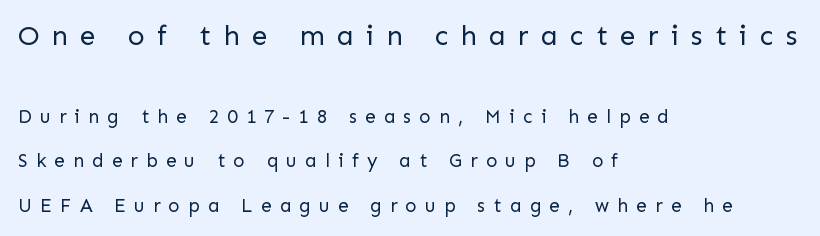
The image shows 28 px regular-weight sans-serif type, upright; set left-aligned, loose line spacing (2.32x), unusually wide letter spacing (+0.43 em), not underlined; the first (top) block is 1.47x larger; low stroke contrast and a medium x-height.
